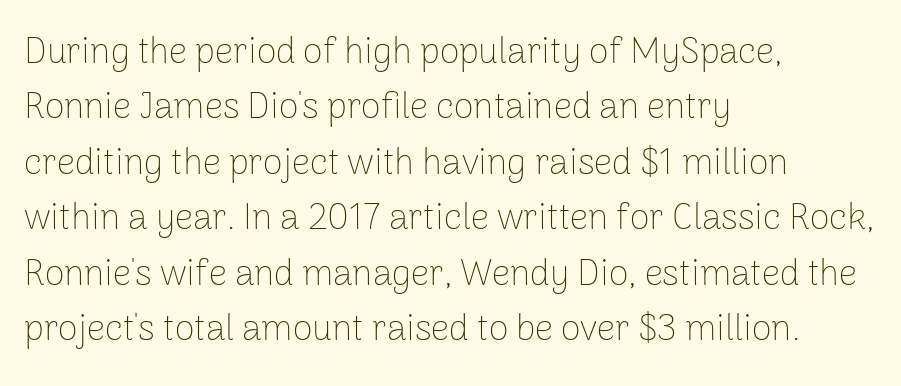
Q: Is the text bold? A: No.
Q: Is the text italic (slanted)? A: No, it is upright.
Q: Is the typeface a serif or a sans-serif typeface? A: Sans-serif.
Q: Is the text underlined? A: No.
Q: How is the paragraph aligned? A: Left-aligned.
Q: Is the spacing between letters normal or unusually wide? A: Normal.
Q: Is the spacing between lines tight, normal or loose? A: Normal.
Q: Width (condensed, normal, or wide)? A: Normal.
Q: Stroke contrast? A: Low.
Q: x-height? A: Medium.
Q: Monospaced? A: No.
